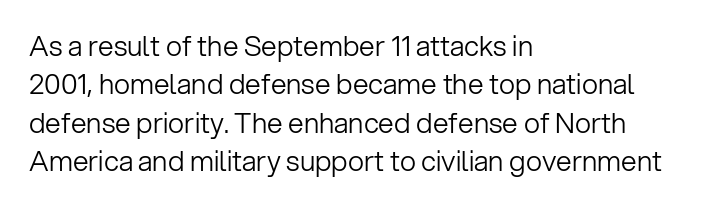
Casual observation: everything's shoved over to the left. Stroke mass is kept to a normal reading level or below. The letterforms sit shoulder to shoulder at normal distance. How would I describe the line gaps? Plain and ordinary. A roman cut, with each character standing at attention. Do the characters align in a grid? No, the font is proportional.
